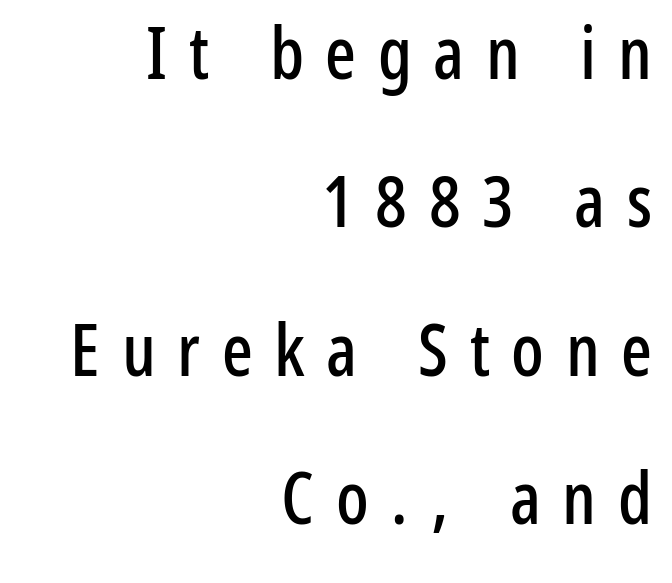
{"serif": "no", "italic": "no", "width": "condensed", "stroke_contrast": "low", "x_height": "medium", "monospaced": "no", "underline": "no", "align": "right", "line_spacing": "loose", "line_spacing_ratio": 2.06, "letter_spacing": "wide", "letter_spacing_em": 0.3, "glyph_px": 72}
